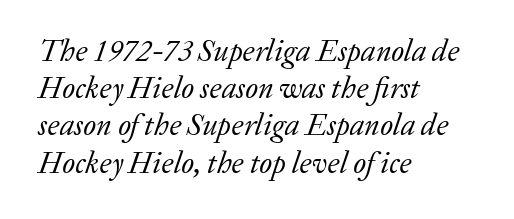
Every character sits at an angle, as italics do. The passage shown is typed in a proportional face where columns would drift. The paragraph shown leans on its left margin. Are there feet on the stems? There are — it's a serif.
